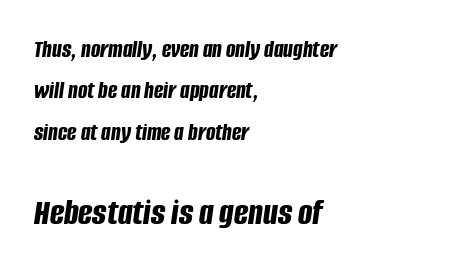
{"italic": "yes", "lean": "right", "slant_degrees": 8, "bold": "yes", "weight": "bold", "width": "condensed", "stroke_contrast": "low", "x_height": "large", "monospaced": "no", "underline": "no", "align": "left", "line_spacing": "normal", "line_spacing_ratio": 1.66, "letter_spacing": "normal", "letter_spacing_em": 0.0, "larger_block": "second", "size_ratio": 1.52, "glyph_px": 38}
